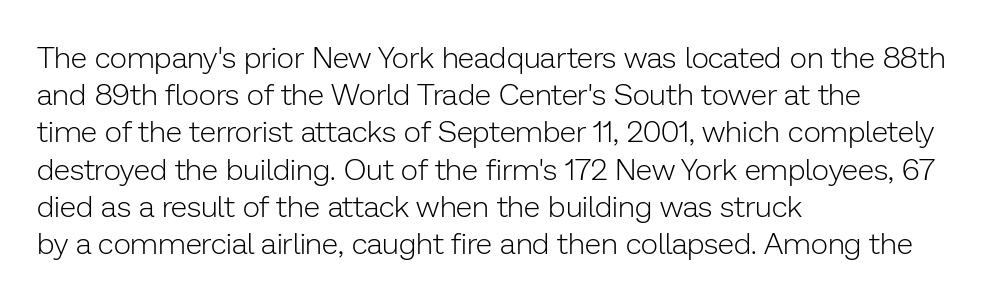
{"serif": "no", "italic": "no", "bold": "no", "weight": "light", "width": "normal", "stroke_contrast": "low", "x_height": "medium", "monospaced": "no", "underline": "no", "align": "left", "line_spacing_ratio": 1.24, "letter_spacing": "normal", "letter_spacing_em": 0.0, "glyph_px": 30}
